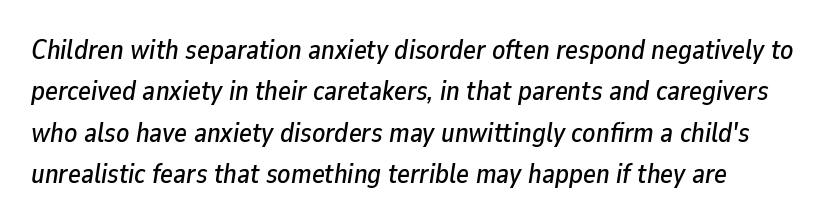
The rendering anchors every line to the left-hand side. Students, note that the glyphs here touch the page at normal intervals. The space between consecutive lines is moderate. Clear beneath every line of the passage. The face used here has a pronounced slope to its letters.
